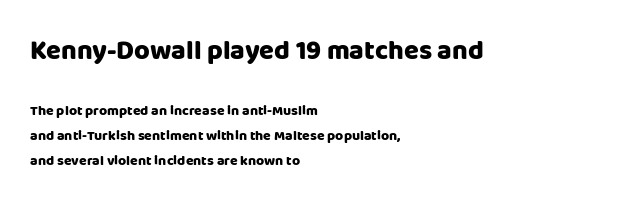
Q: Is the text bold? A: Yes.
Q: Is the text italic (slanted)? A: No, it is upright.
Q: Is the text underlined? A: No.
Q: How is the paragraph aligned? A: Left-aligned.
Q: Is the spacing between letters normal or unusually wide? A: Normal.
Q: Which block of text is set in a larger size, the first (top) or the second (bottom)? A: The first (top) one.
